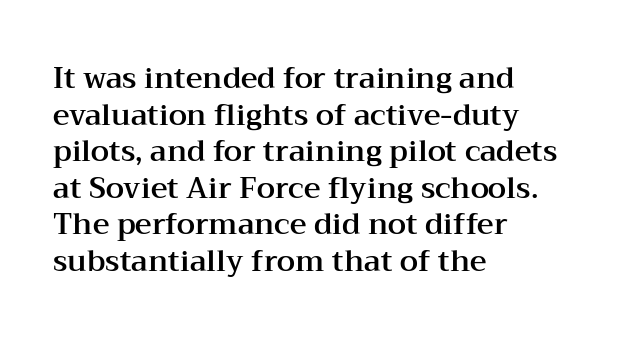
{"serif": "yes", "italic": "no", "width": "wide", "stroke_contrast": "medium", "x_height": "medium", "monospaced": "no", "underline": "no", "align": "left", "line_spacing": "normal", "line_spacing_ratio": 1.26, "letter_spacing": "normal", "letter_spacing_em": 0.0, "glyph_px": 29}
